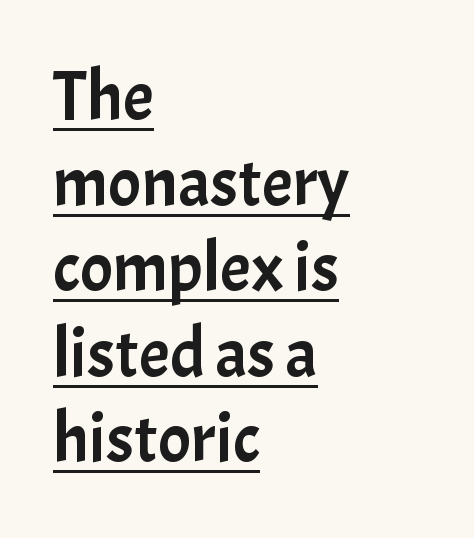
{"serif": "no", "italic": "no", "width": "normal", "stroke_contrast": "low", "x_height": "medium", "monospaced": "no", "underline": "yes", "align": "left", "line_spacing_ratio": 1.24, "letter_spacing": "normal", "letter_spacing_em": 0.0, "glyph_px": 69}
